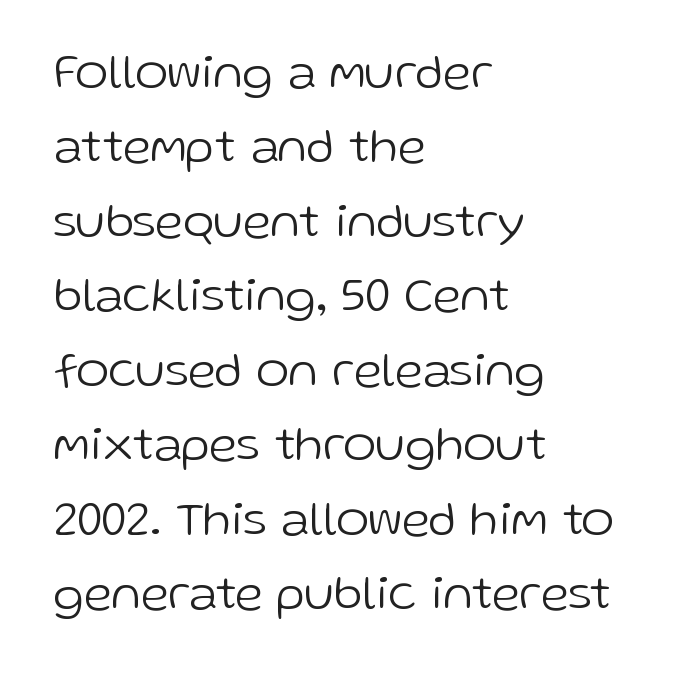
The image shows 50 px light sans-serif type, upright; set left-aligned, normal line spacing (1.49x), normal letter spacing, not underlined; low stroke contrast and a medium x-height.
